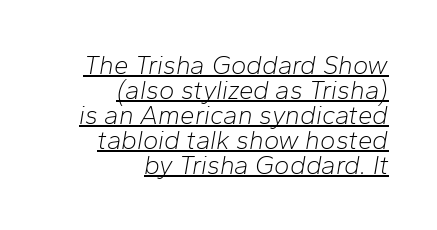
{"italic": "yes", "lean": "right", "slant_degrees": 10, "bold": "no", "underline": "yes", "align": "right", "line_spacing": "tight", "line_spacing_ratio": 0.96, "letter_spacing": "normal", "letter_spacing_em": 0.0, "glyph_px": 26}
